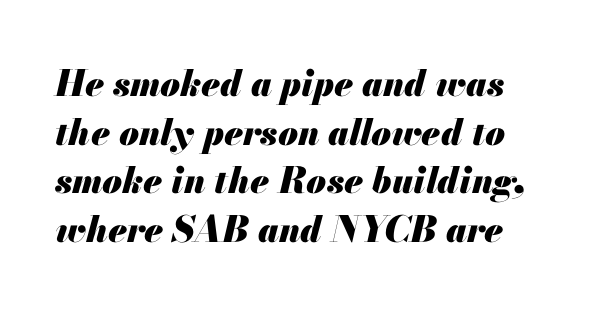
The setting favours the left margin, as ordinary paragraphs usually do. An italicized treatment has been applied to the whole sample. Check the space under the baseline: it is left empty. Its strokes are broad and dark, the hallmark of bold type. A typesetter would call this proportional, since set widths differ per character. Tracking value appears to be zero — textbook default spacing.
